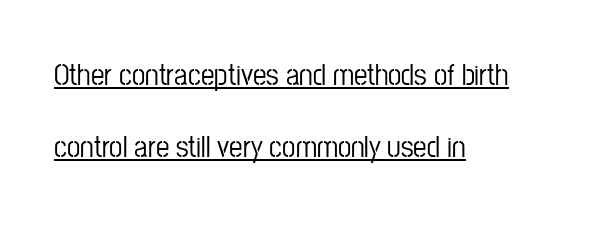
{"serif": "no", "italic": "no", "width": "condensed", "stroke_contrast": "low", "x_height": "medium", "monospaced": "no", "underline": "yes", "align": "left", "line_spacing": "loose", "line_spacing_ratio": 2.39, "letter_spacing": "normal", "letter_spacing_em": 0.0, "glyph_px": 30}
